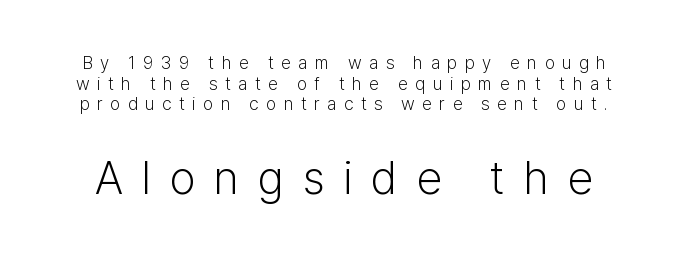
Q: Is the text bold? A: No.
Q: Is the text italic (slanted)? A: No, it is upright.
Q: Is the typeface a serif or a sans-serif typeface? A: Sans-serif.
Q: Is the text underlined? A: No.
Q: Is the spacing between letters normal or unusually wide? A: Unusually wide.
Q: Is the spacing between lines tight, normal or loose? A: Tight.
Q: Which block of text is set in a larger size, the first (top) or the second (bottom)? A: The second (bottom) one.
Q: Width (condensed, normal, or wide)? A: Normal.
Q: Stroke contrast? A: Low.
Q: x-height? A: Medium.
Q: Monospaced? A: No.
